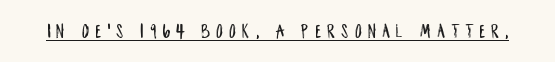
Q: Is the text italic (slanted)? A: No, it is upright.
Q: Is the text underlined? A: Yes.
Q: Is the spacing between letters normal or unusually wide? A: Unusually wide.
